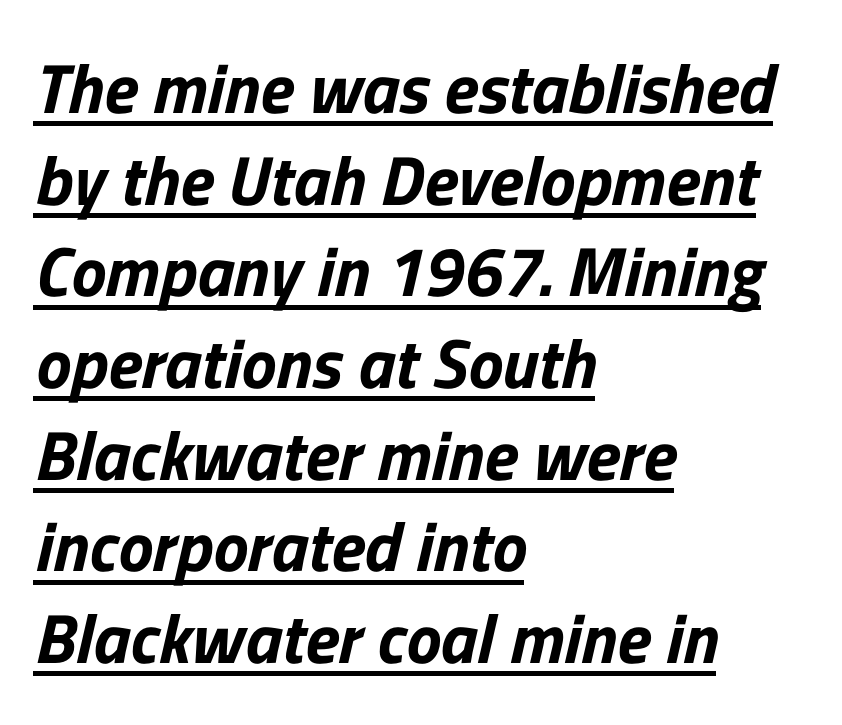
Q: Is the typeface a serif or a sans-serif typeface? A: Sans-serif.
Q: Is the text underlined? A: Yes.
Q: How is the paragraph aligned? A: Left-aligned.
Q: Is the spacing between letters normal or unusually wide? A: Normal.
Q: Is the spacing between lines tight, normal or loose? A: Normal.
Q: Width (condensed, normal, or wide)? A: Normal.
Q: Stroke contrast? A: Low.
Q: x-height? A: Medium.
Q: Monospaced? A: No.
